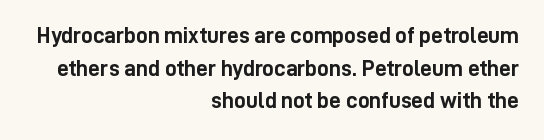
{"italic": "no", "bold": "yes", "underline": "no", "align": "right", "line_spacing": "normal", "line_spacing_ratio": 1.42, "letter_spacing": "normal", "letter_spacing_em": 0.0, "glyph_px": 23}
